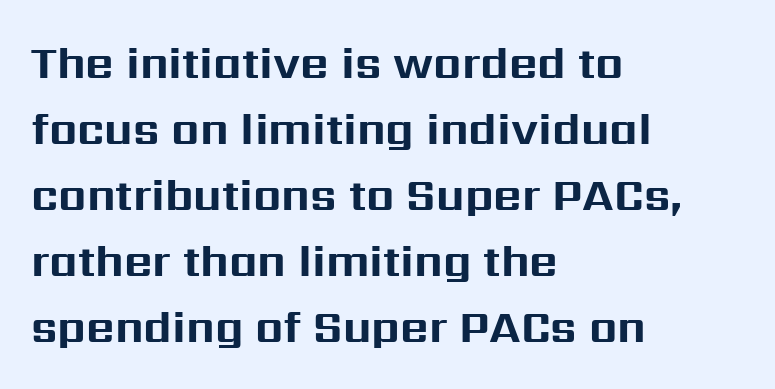
Inter-character spacing is left at the font's built-in metrics. These lines carry a lot of weight — the face is fully bold. Just letters on the line, the space beneath them empty. This sample uses an upright cut, with every glyph sitting square on the baseline. Leading matches the norm, producing a regular column. The typesetter chose a ragged-right arrangement here.
